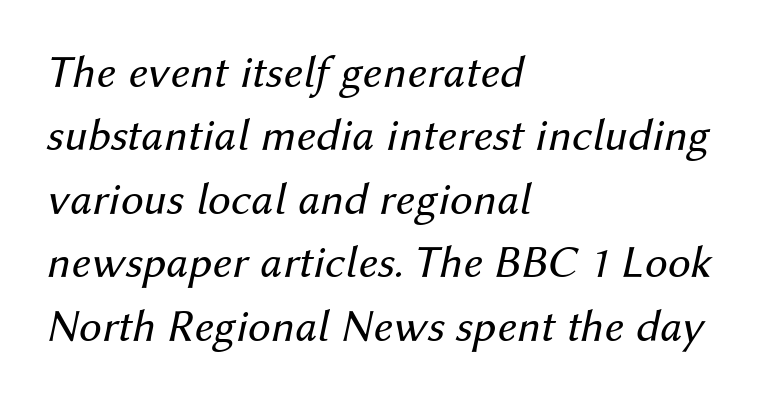
{"italic": "yes", "lean": "right", "slant_degrees": 12, "bold": "no", "weight": "regular", "width": "normal", "stroke_contrast": "medium", "x_height": "medium", "monospaced": "no", "underline": "no", "align": "left", "line_spacing": "normal", "line_spacing_ratio": 1.38, "letter_spacing": "normal", "letter_spacing_em": 0.0, "glyph_px": 46}
